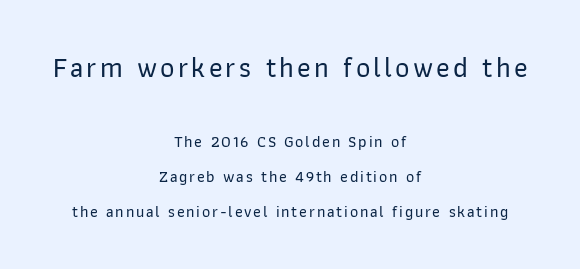
{"serif": "no", "italic": "no", "width": "normal", "stroke_contrast": "low", "x_height": "medium", "monospaced": "no", "underline": "no", "align": "center", "line_spacing": "loose", "line_spacing_ratio": 2.19, "larger_block": "first", "size_ratio": 1.75, "glyph_px": 28}
